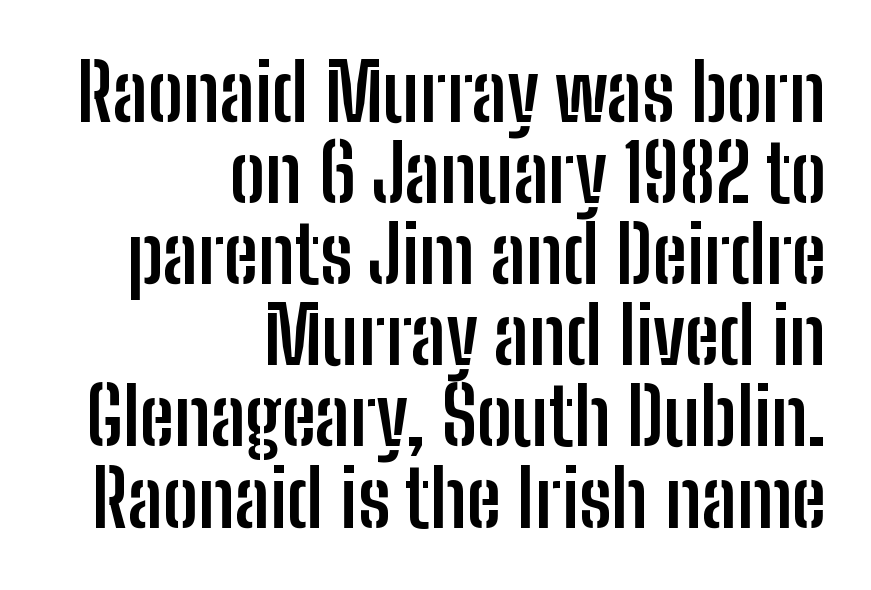
Q: Is the text bold? A: Yes.
Q: Is the text italic (slanted)? A: No, it is upright.
Q: Is the typeface a serif or a sans-serif typeface? A: Sans-serif.
Q: Is the text underlined? A: No.
Q: How is the paragraph aligned? A: Right-aligned.
Q: Is the spacing between letters normal or unusually wide? A: Normal.
Q: Is the spacing between lines tight, normal or loose? A: Tight.
Q: Width (condensed, normal, or wide)? A: Condensed.
Q: Stroke contrast? A: Low.
Q: x-height? A: Medium.
Q: Monospaced? A: No.
